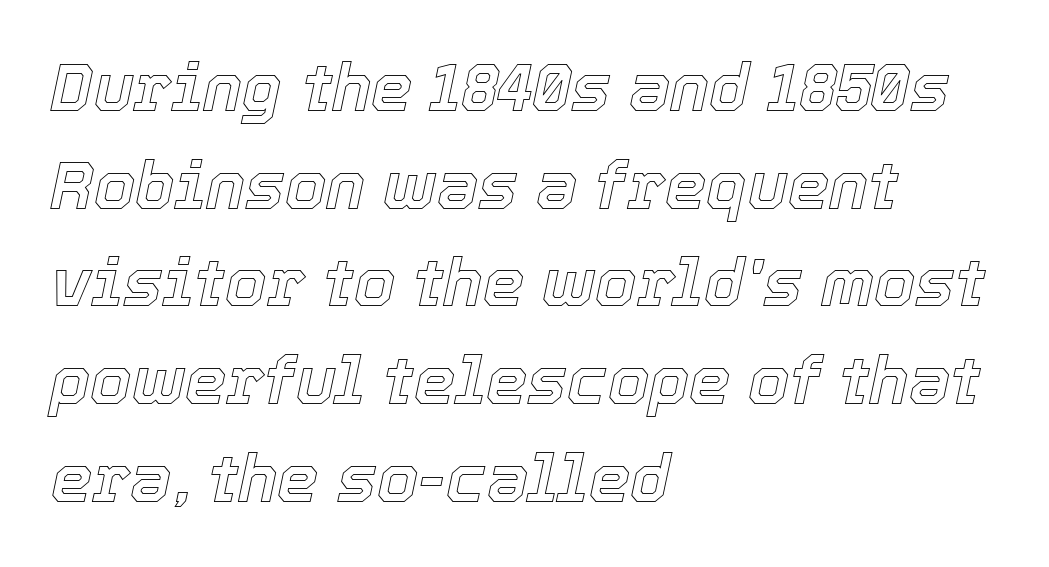
{"italic": "yes", "lean": "right", "slant_degrees": 12, "width": "normal", "x_height": "medium", "monospaced": "no", "underline": "no", "align": "left", "line_spacing": "normal", "line_spacing_ratio": 1.48, "letter_spacing": "normal", "letter_spacing_em": 0.0, "glyph_px": 66}
